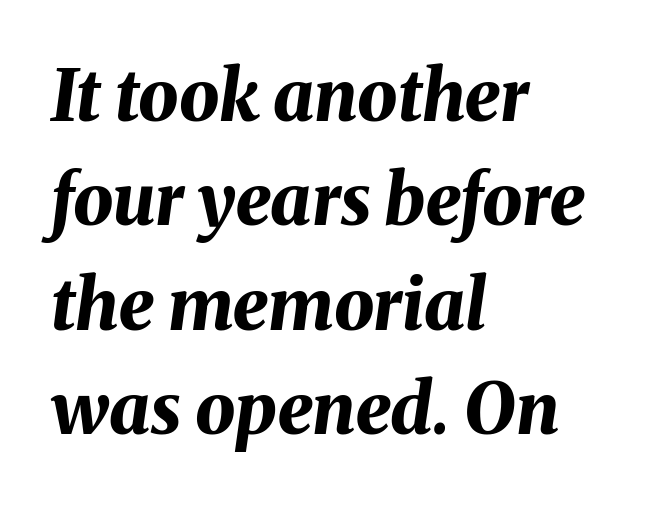
Q: Is the text bold? A: Yes.
Q: Is the text italic (slanted)? A: Yes, it leans right by about 8 degrees.
Q: Is the text underlined? A: No.
Q: How is the paragraph aligned? A: Left-aligned.
Q: Is the spacing between letters normal or unusually wide? A: Normal.
Q: Is the spacing between lines tight, normal or loose? A: Normal.
Q: Width (condensed, normal, or wide)? A: Normal.
Q: Stroke contrast? A: Medium.
Q: x-height? A: Medium.
Q: Monospaced? A: No.
